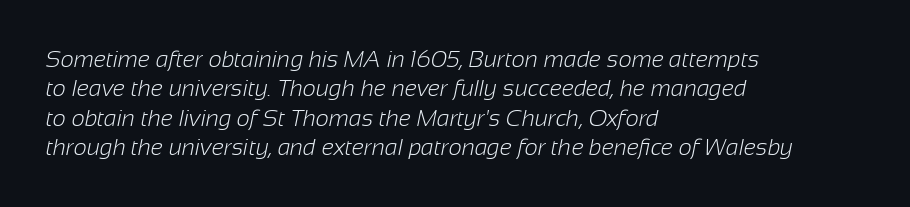
{"bold": "no", "underline": "no", "align": "left", "line_spacing": "normal", "line_spacing_ratio": 1.28, "letter_spacing": "normal", "letter_spacing_em": 0.0, "glyph_px": 23}
